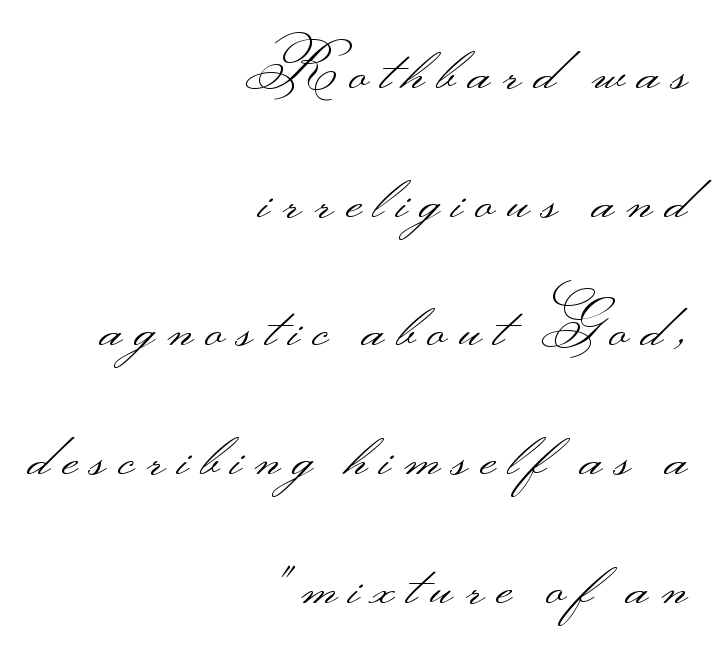
{"serif": "no", "bold": "no", "weight": "light", "width": "wide", "stroke_contrast": "medium", "monospaced": "no", "underline": "no", "align": "right", "line_spacing": "loose", "line_spacing_ratio": 2.11, "letter_spacing": "wide", "letter_spacing_em": 0.21, "glyph_px": 61}
